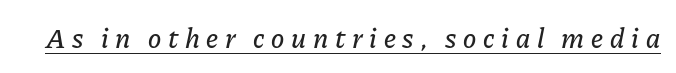
Q: Is the text italic (slanted)? A: Yes, it leans right by about 11 degrees.
Q: Is the text underlined? A: Yes.
Q: Is the spacing between letters normal or unusually wide? A: Unusually wide.
Q: Width (condensed, normal, or wide)? A: Normal.
Q: Stroke contrast? A: Low.
Q: x-height? A: Medium.
Q: Monospaced? A: No.
